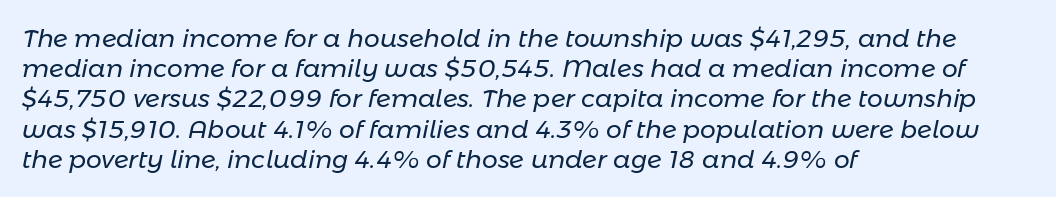
The passage is arranged the way most books set body copy — flush left. Look at the tracking — it's just the regular setting, nothing added. Underlining? Definitely not there. A quiet, ordinary-to-light weight characterises the typeface.
